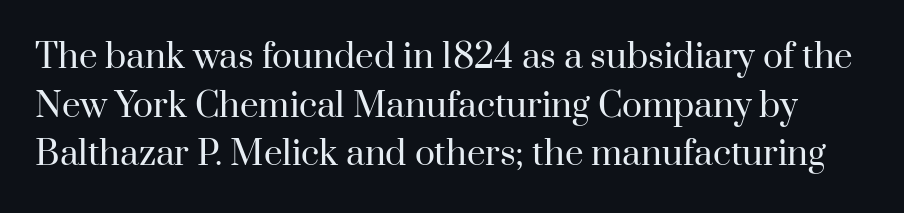
How would I describe the line gaps? Plain and ordinary. Look at the bottom of the vertical strokes: they flare into serifs here. Varying glyph widths throughout — classic text-font behaviour. Default kerning and tracking; the words read as compact shapes. Descenders hang freely into open space. This is not heavy type; no bold has been used.
